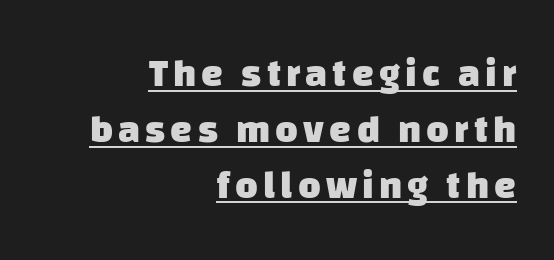
{"serif": "no", "bold": "yes", "weight": "heavy", "width": "normal", "stroke_contrast": "low", "x_height": "large", "monospaced": "no", "underline": "yes", "align": "right", "line_spacing": "normal", "line_spacing_ratio": 1.43, "glyph_px": 39}
